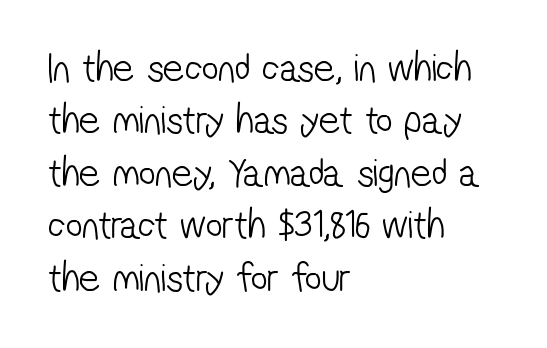
{"serif": "no", "bold": "no", "weight": "light", "width": "condensed", "stroke_contrast": "low", "x_height": "medium", "monospaced": "no", "underline": "no", "align": "left", "line_spacing": "normal", "line_spacing_ratio": 1.28, "letter_spacing": "normal", "letter_spacing_em": 0.0, "glyph_px": 41}
